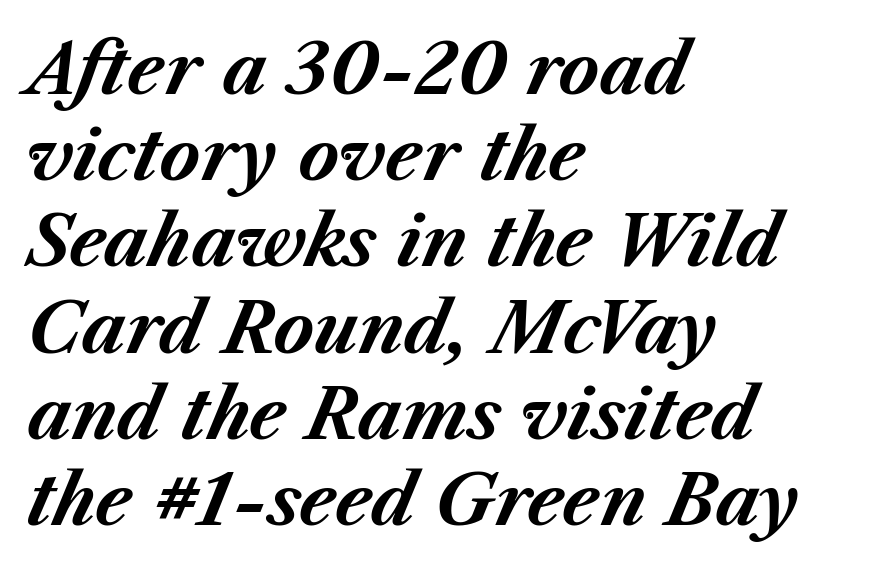
Honestly, the row spacing looks completely unremarkable. The passage is arranged the way most books set body copy — flush left. The gaps between neighbouring characters are ordinary and unremarkable. Is the type bold? Yes — the strokes are clearly thick and heavy.
